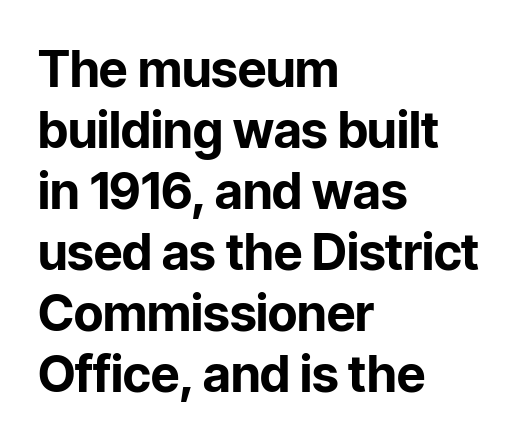
Beneath every word, the page is bare. Look at the bottom of the vertical strokes: they stop flat, with no serifs. The typography opts for an upright posture over an oblique one. Note the varied advance widths — an 'i' is clearly narrower than an 'm'. In CSS terms this would be text-align: left.
